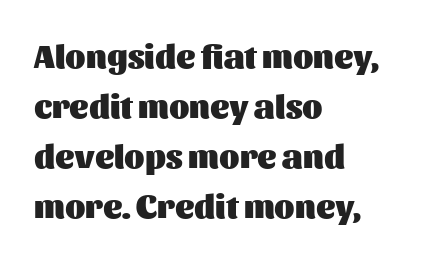
{"serif": "no", "italic": "no", "bold": "yes", "weight": "heavy", "width": "normal", "stroke_contrast": "medium", "x_height": "medium", "monospaced": "no", "underline": "no", "align": "left", "line_spacing": "normal", "line_spacing_ratio": 1.52, "letter_spacing": "normal", "letter_spacing_em": 0.0, "glyph_px": 33}
